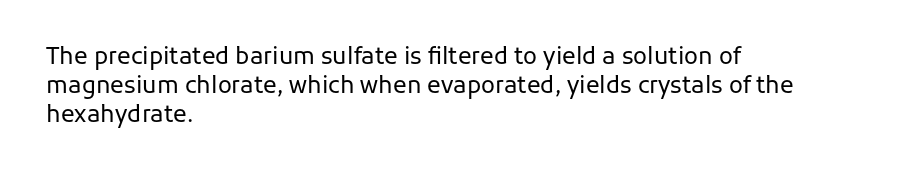
Q: Is the text bold? A: No.
Q: Is the text italic (slanted)? A: No, it is upright.
Q: Is the text underlined? A: No.
Q: How is the paragraph aligned? A: Left-aligned.
Q: Is the spacing between letters normal or unusually wide? A: Normal.
Q: Is the spacing between lines tight, normal or loose? A: Normal.
